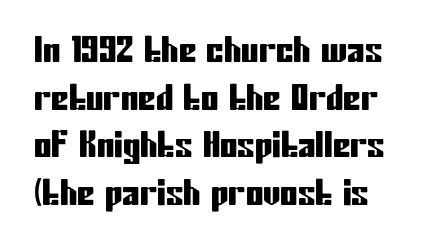
{"serif": "no", "italic": "no", "width": "condensed", "stroke_contrast": "low", "x_height": "medium", "monospaced": "no", "underline": "no", "line_spacing": "normal", "line_spacing_ratio": 1.36, "letter_spacing": "normal", "letter_spacing_em": 0.0, "glyph_px": 35}
